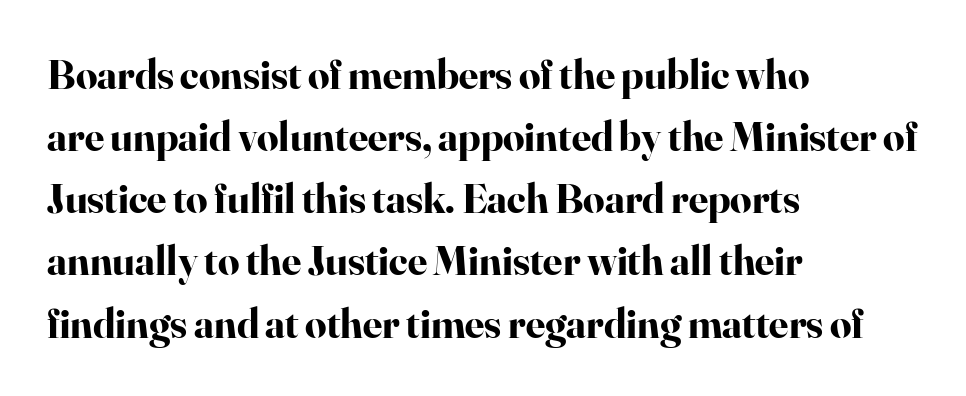
The paragraph shown leans on its left margin. Italic? Not at all — the glyphs are vertical. The gap between lines stays unmarked. Nothing unusual about the tracking: characters are spaced as the font intends. Honestly, the row spacing looks completely unremarkable.
